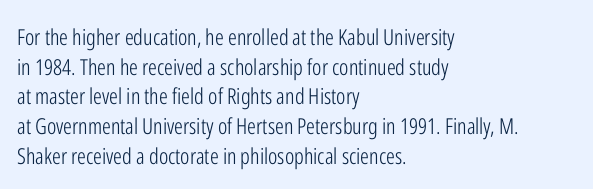
Unmarked baselines from the first word to the last. The designer left line spacing at the default. The rendering anchors every line to the left-hand side. The gaps between neighbouring characters are ordinary and unremarkable. The type sits square on the baseline with zero lean.
